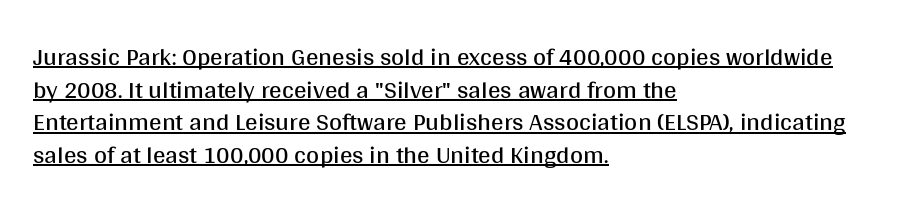
The image shows 25 px text type, upright; set left-aligned, normal line spacing (1.31x), normal letter spacing, underlined.
